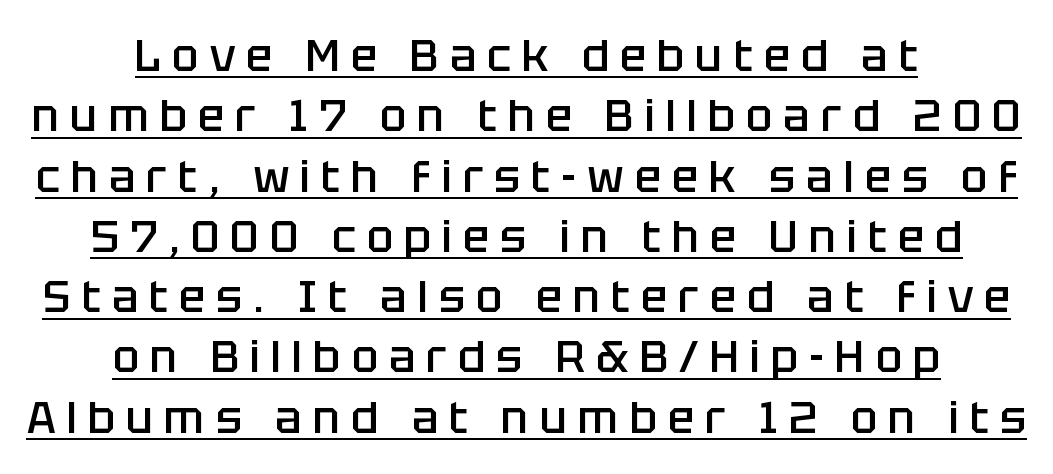
{"serif": "no", "italic": "no", "bold": "semi", "weight": "semibold", "width": "normal", "stroke_contrast": "low", "x_height": "large", "monospaced": "no", "underline": "yes", "align": "center", "line_spacing": "normal", "line_spacing_ratio": 1.37, "letter_spacing": "wide", "letter_spacing_em": 0.25, "glyph_px": 44}
